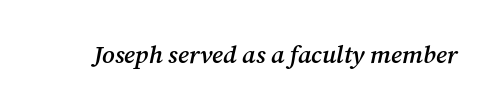
The image shows 25 px text type, italic (leaning right); set normal letter spacing, not underlined.
